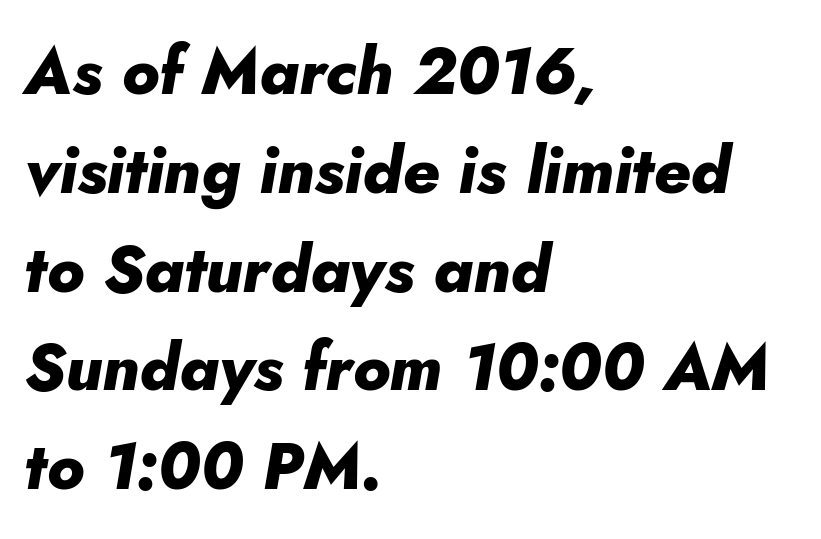
What stands out about the letter spacing? Nothing — it is the standard amount. The setting favours the left margin, as ordinary paragraphs usually do. I'd describe the lettering as bold — thick and assertive. The passage shown stacks its lines at a standard gap. Descenders hang freely into open space.
